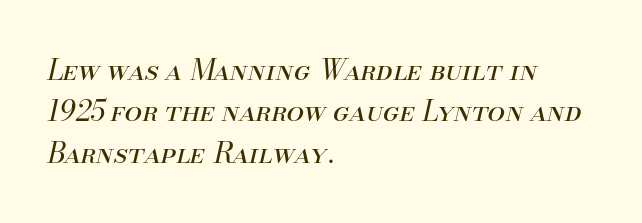
Q: Is the text bold? A: No.
Q: Is the text italic (slanted)? A: Yes, it leans right by about 13 degrees.
Q: Is the text underlined? A: No.
Q: How is the paragraph aligned? A: Left-aligned.
Q: Is the spacing between letters normal or unusually wide? A: Normal.
Q: Is the spacing between lines tight, normal or loose? A: Normal.
Q: Width (condensed, normal, or wide)? A: Normal.
Q: Stroke contrast? A: Medium.
Q: x-height? A: Small.
Q: Monospaced? A: No.
